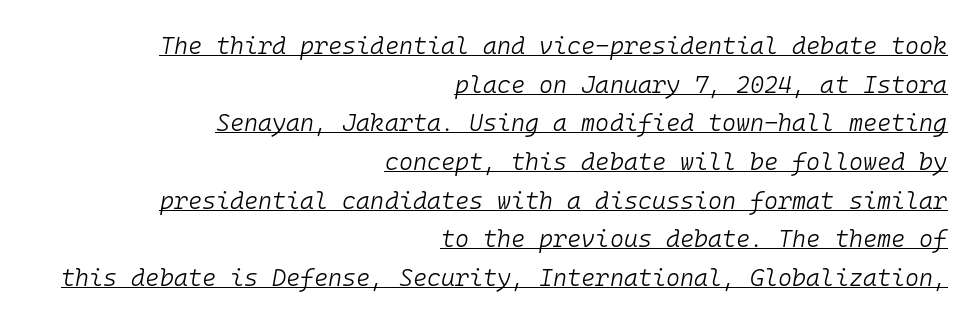
The image shows 24 px text type, italic (leaning right); set right-aligned, normal line spacing (1.61x), normal letter spacing, underlined.
